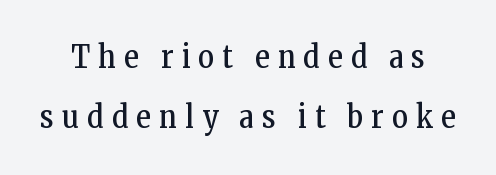
The image shows 31 px regular-weight, condensed serif type, upright; set loose line spacing (1.94x), unusually wide letter spacing (+0.27 em), not underlined; low stroke contrast and a medium x-height.
